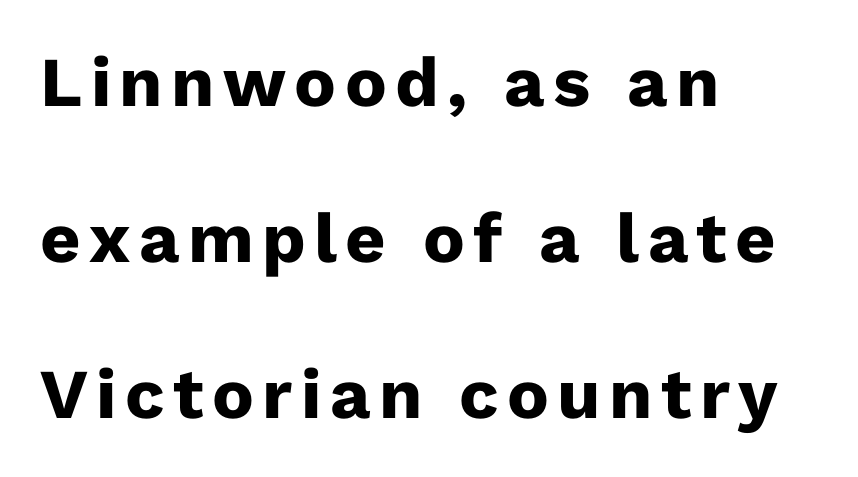
Q: Is the text bold? A: Yes.
Q: Is the text italic (slanted)? A: No, it is upright.
Q: Is the typeface a serif or a sans-serif typeface? A: Sans-serif.
Q: Is the text underlined? A: No.
Q: How is the paragraph aligned? A: Left-aligned.
Q: Is the spacing between lines tight, normal or loose? A: Loose.
Q: Width (condensed, normal, or wide)? A: Normal.
Q: Stroke contrast? A: Low.
Q: x-height? A: Medium.
Q: Monospaced? A: No.
